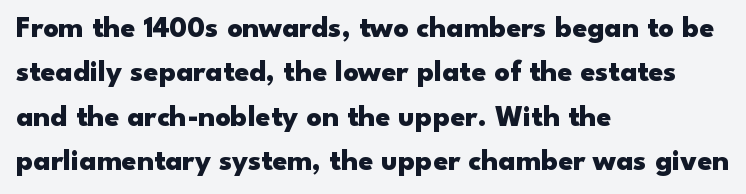
{"serif": "no", "italic": "no", "bold": "yes", "weight": "heavy", "width": "wide", "stroke_contrast": "low", "x_height": "small", "monospaced": "no", "underline": "no", "align": "left", "line_spacing": "normal", "line_spacing_ratio": 1.48, "letter_spacing": "normal", "letter_spacing_em": 0.0, "glyph_px": 30}
